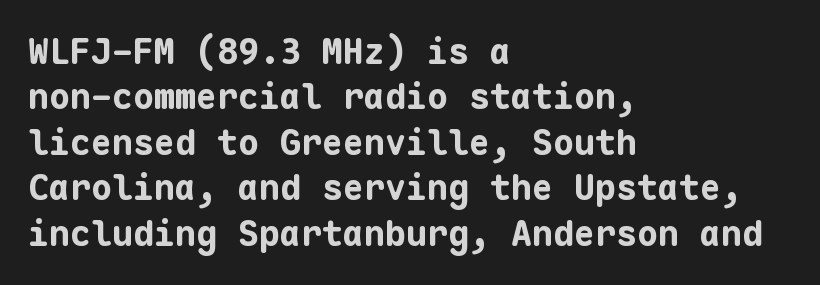
Q: Is the text bold? A: Yes.
Q: Is the text italic (slanted)? A: No, it is upright.
Q: Is the typeface a serif or a sans-serif typeface? A: Sans-serif.
Q: Is the text underlined? A: No.
Q: How is the paragraph aligned? A: Left-aligned.
Q: Is the spacing between letters normal or unusually wide? A: Normal.
Q: Is the spacing between lines tight, normal or loose? A: Normal.
Q: Width (condensed, normal, or wide)? A: Normal.
Q: Stroke contrast? A: Low.
Q: x-height? A: Medium.
Q: Monospaced? A: Yes.
